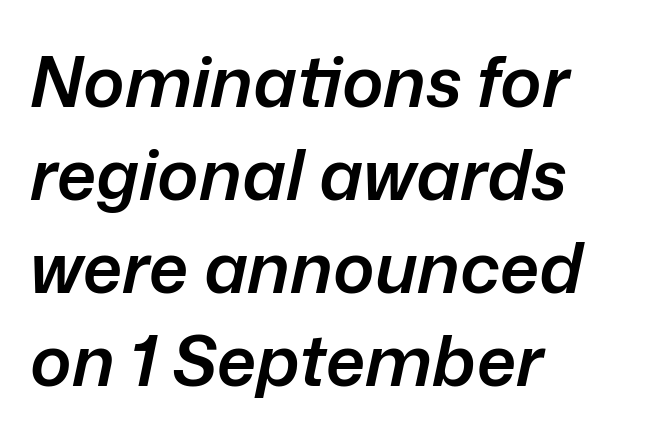
{"italic": "yes", "lean": "right", "slant_degrees": 12, "bold": "semi", "weight": "semibold", "width": "normal", "stroke_contrast": "low", "x_height": "medium", "monospaced": "no", "underline": "no", "align": "left", "line_spacing": "normal", "line_spacing_ratio": 1.33, "letter_spacing": "normal", "letter_spacing_em": 0.0, "glyph_px": 70}
